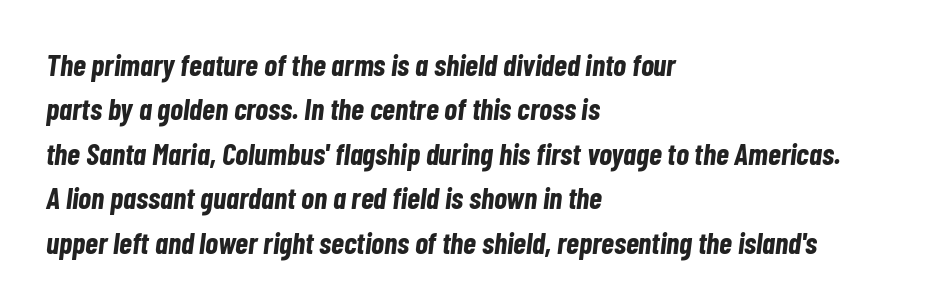
Q: Is the text bold? A: Yes.
Q: Is the text italic (slanted)? A: Yes, it leans right by about 7 degrees.
Q: Is the text underlined? A: No.
Q: How is the paragraph aligned? A: Left-aligned.
Q: Is the spacing between letters normal or unusually wide? A: Normal.
Q: Is the spacing between lines tight, normal or loose? A: Normal.
Q: Width (condensed, normal, or wide)? A: Condensed.
Q: Stroke contrast? A: Low.
Q: x-height? A: Medium.
Q: Monospaced? A: No.
